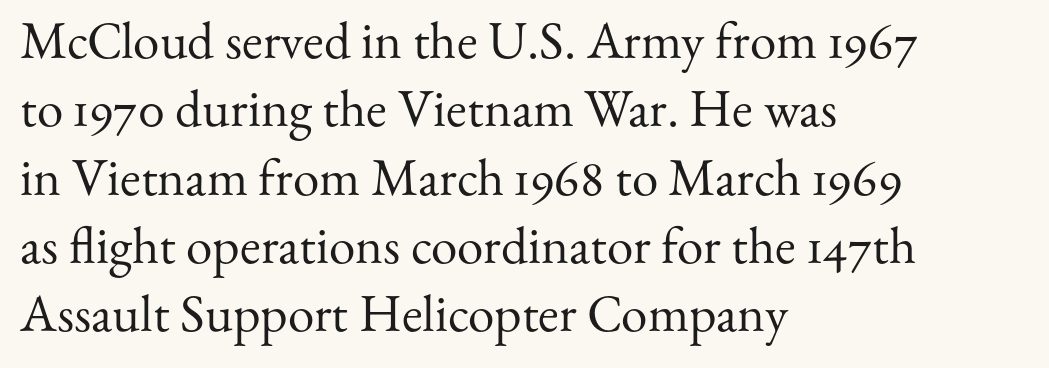
The image shows 53 px regular-weight serif type, upright; set left-aligned, normal line spacing (1.29x), normal letter spacing, not underlined; medium stroke contrast and a small x-height.
